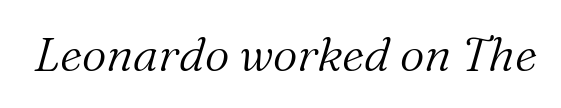
{"serif": "yes", "italic": "yes", "lean": "right", "slant_degrees": 16, "bold": "no", "weight": "light", "width": "normal", "stroke_contrast": "medium", "x_height": "medium", "monospaced": "no", "underline": "no", "letter_spacing": "normal", "letter_spacing_em": 0.0, "glyph_px": 48}
